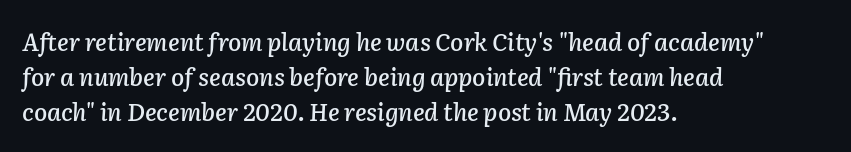
Designer's note — italics engaged. The type is set solid horizontally, with unmodified tracking. The compositor pushed each line to the left boundary. Reading down the column, the eye jumps a familiar distance to each next line. Decoration check: the copy has no underline.
